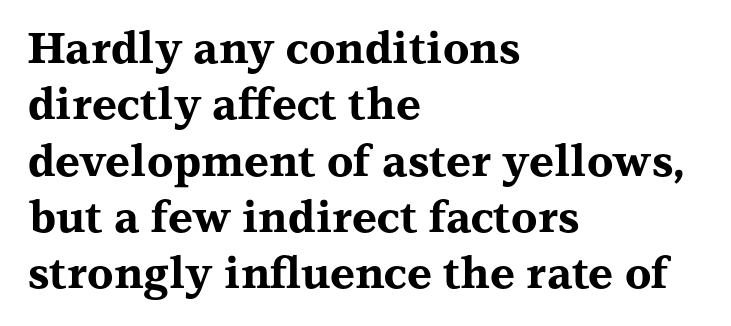
{"serif": "yes", "italic": "no", "bold": "yes", "weight": "bold", "width": "wide", "stroke_contrast": "medium", "x_height": "medium", "monospaced": "no", "underline": "no", "align": "left", "line_spacing": "normal", "line_spacing_ratio": 1.31, "letter_spacing": "normal", "letter_spacing_em": 0.0, "glyph_px": 43}
